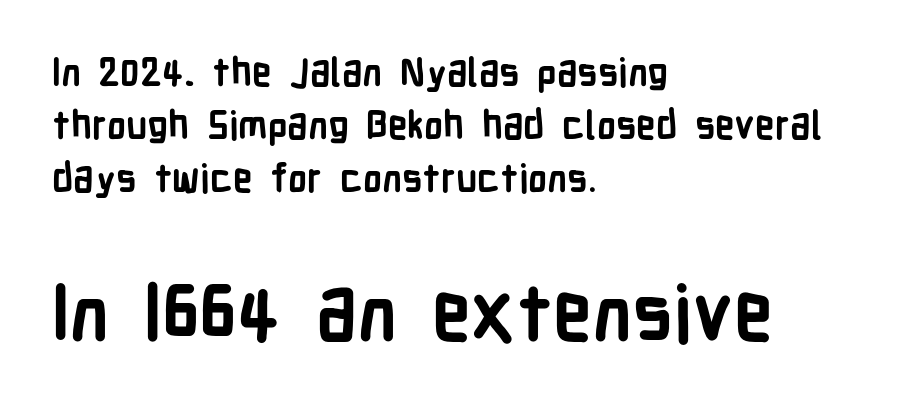
Q: Is the text bold? A: Yes.
Q: Is the text italic (slanted)? A: No, it is upright.
Q: Is the typeface a serif or a sans-serif typeface? A: Sans-serif.
Q: Is the text underlined? A: No.
Q: How is the paragraph aligned? A: Left-aligned.
Q: Is the spacing between letters normal or unusually wide? A: Normal.
Q: Is the spacing between lines tight, normal or loose? A: Normal.
Q: Which block of text is set in a larger size, the first (top) or the second (bottom)? A: The second (bottom) one.
Q: Width (condensed, normal, or wide)? A: Condensed.
Q: Stroke contrast? A: Low.
Q: x-height? A: Medium.
Q: Monospaced? A: No.
